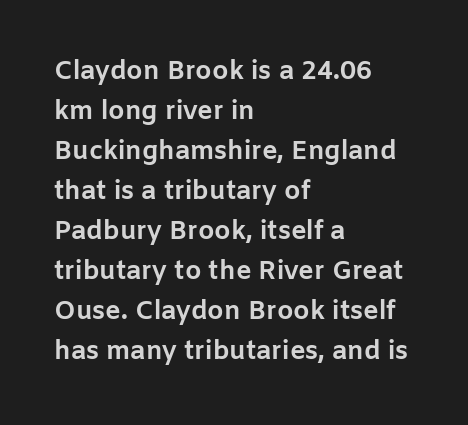
The image shows 26 px bold type, upright; set left-aligned, normal line spacing (1.54x), normal letter spacing, not underlined.
